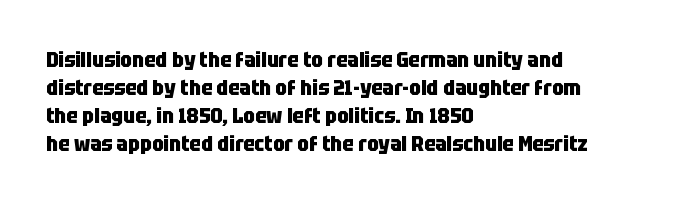
Style check: upright. Reading down the block, your eye returns to a fixed left position each line. This rendering leaves character spacing at its baseline value. Check under the words: just untouched page.
